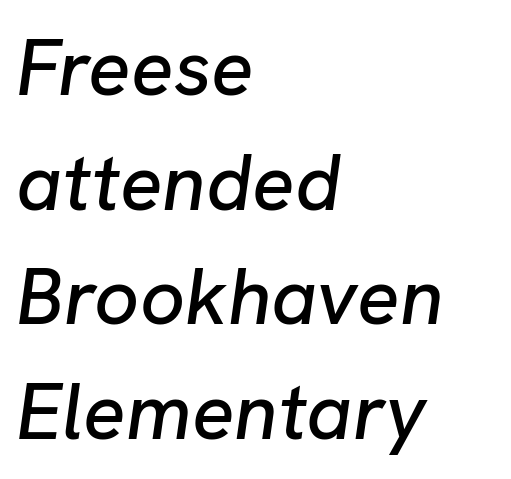
{"italic": "yes", "lean": "right", "slant_degrees": 8, "width": "normal", "stroke_contrast": "low", "x_height": "medium", "monospaced": "no", "underline": "no", "align": "left", "line_spacing": "normal", "line_spacing_ratio": 1.45, "letter_spacing": "normal", "letter_spacing_em": 0.0, "glyph_px": 79}
